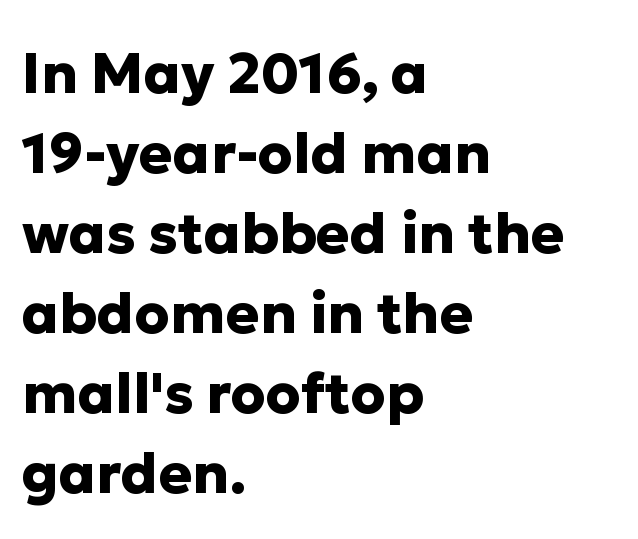
Q: Is the text bold? A: Yes.
Q: Is the text italic (slanted)? A: No, it is upright.
Q: Is the typeface a serif or a sans-serif typeface? A: Sans-serif.
Q: Is the text underlined? A: No.
Q: How is the paragraph aligned? A: Left-aligned.
Q: Is the spacing between letters normal or unusually wide? A: Normal.
Q: Is the spacing between lines tight, normal or loose? A: Normal.
Q: Width (condensed, normal, or wide)? A: Normal.
Q: Stroke contrast? A: Low.
Q: x-height? A: Medium.
Q: Monospaced? A: No.
